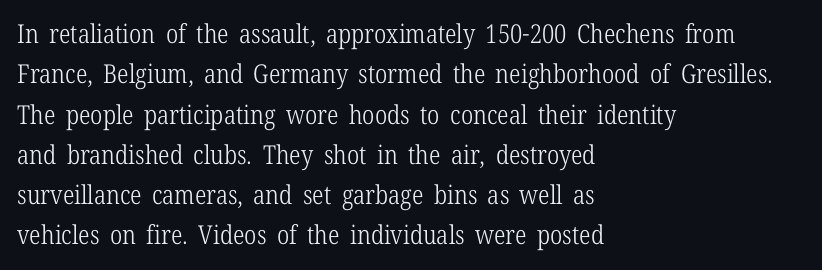
Q: Is the text bold? A: No.
Q: Is the text italic (slanted)? A: No, it is upright.
Q: Is the text underlined? A: No.
Q: How is the paragraph aligned? A: Left-aligned.
Q: Is the spacing between letters normal or unusually wide? A: Normal.
Q: Is the spacing between lines tight, normal or loose? A: Normal.
